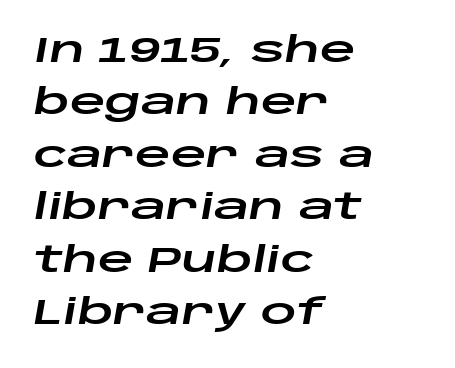
The whole block is typeset with a tilt. The line-height multiplier appears to be the usual default. Only glyphs here, with clear space below each row. The setting favours the left margin, as ordinary paragraphs usually do. The letters advance in unequal steps, a hallmark of proportional type.
